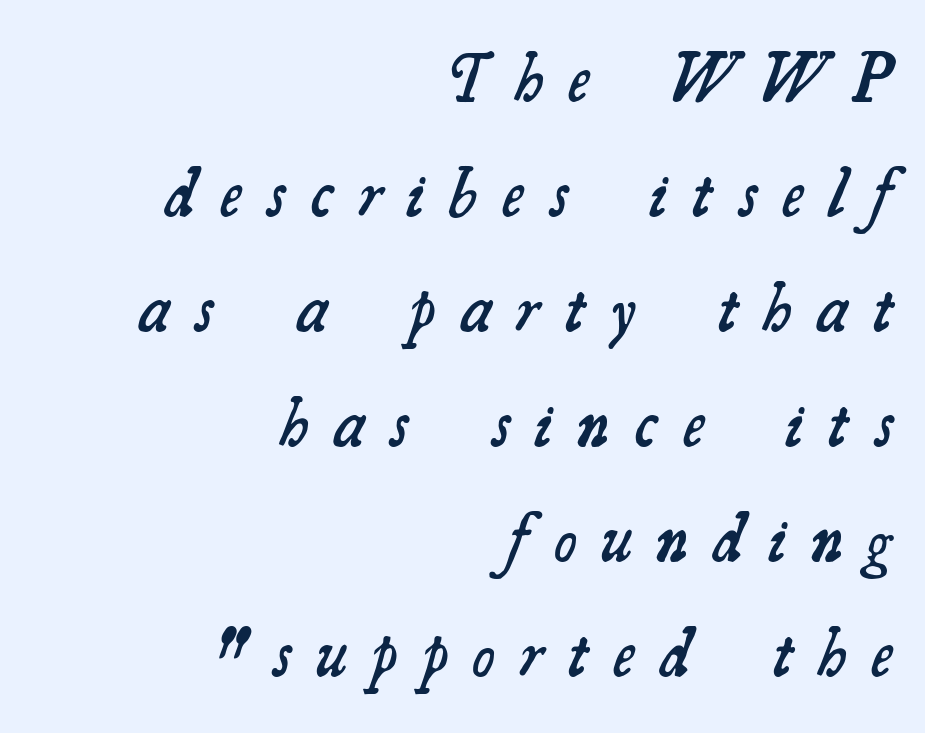
{"serif": "yes", "bold": "semi", "weight": "semibold", "width": "normal", "stroke_contrast": "medium", "x_height": "small", "monospaced": "no", "underline": "no", "align": "right", "line_spacing": "normal", "line_spacing_ratio": 1.69, "letter_spacing": "wide", "letter_spacing_em": 0.38, "glyph_px": 68}
